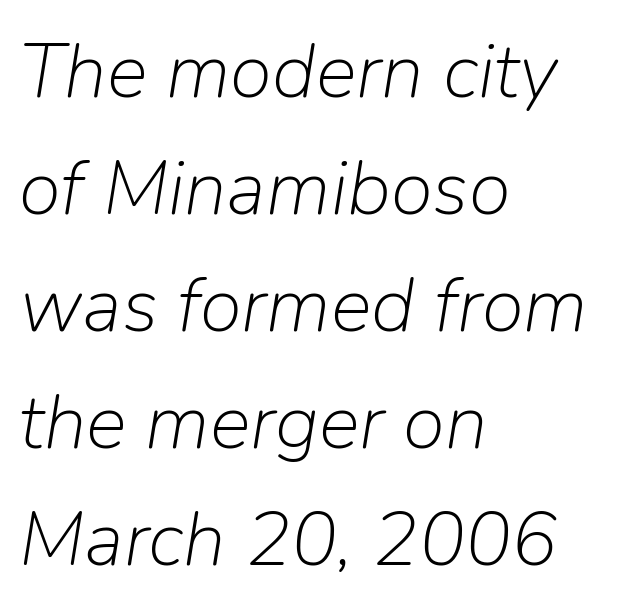
{"italic": "yes", "lean": "right", "slant_degrees": 9, "bold": "no", "weight": "light", "width": "normal", "stroke_contrast": "low", "x_height": "medium", "monospaced": "no", "underline": "no", "align": "left", "line_spacing": "normal", "line_spacing_ratio": 1.52, "letter_spacing": "normal", "letter_spacing_em": 0.0, "glyph_px": 77}
